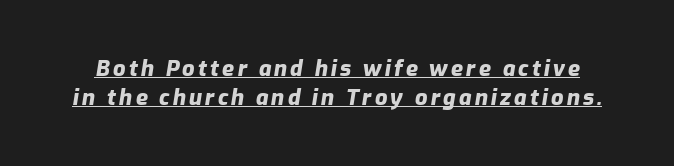
{"italic": "yes", "lean": "right", "slant_degrees": 9, "bold": "yes", "underline": "yes", "line_spacing": "normal", "line_spacing_ratio": 1.31, "glyph_px": 22}
